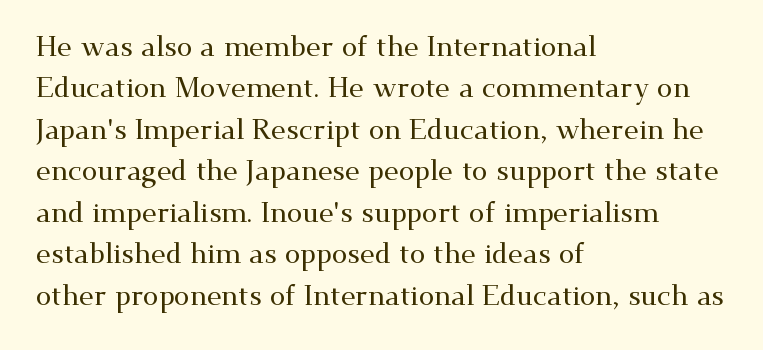
Q: Is the text italic (slanted)? A: No, it is upright.
Q: Is the typeface a serif or a sans-serif typeface? A: Serif.
Q: Is the text underlined? A: No.
Q: How is the paragraph aligned? A: Left-aligned.
Q: Is the spacing between letters normal or unusually wide? A: Normal.
Q: Is the spacing between lines tight, normal or loose? A: Normal.
Q: Width (condensed, normal, or wide)? A: Wide.
Q: Stroke contrast? A: Medium.
Q: x-height? A: Small.
Q: Monospaced? A: No.
